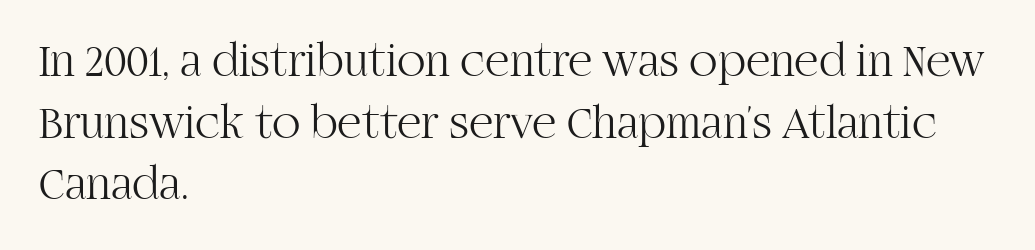
The image shows 47 px light serif type, upright; set left-aligned, normal line spacing (1.31x), normal letter spacing, not underlined; high stroke contrast and a large x-height.
